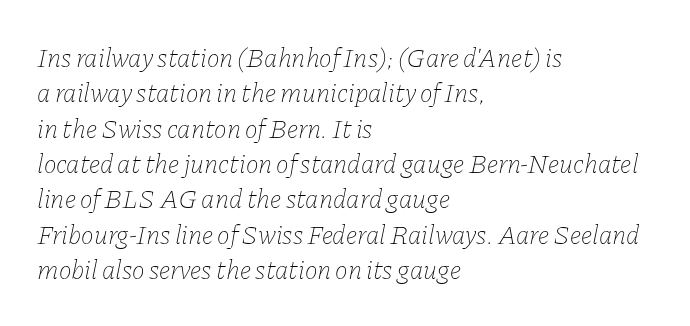
Leading matches the norm, producing a regular column. Compared with a centered layout, this one pins lines to the left instead. A clean baseline with only descenders dipping below it. Posture: slanted. The passage shown has conventional tracking throughout. Heaviness? Minimal to ordinary, like unemphasized prose.
